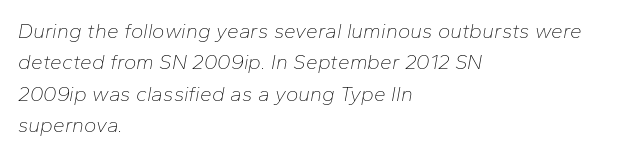
Q: Is the text bold? A: No.
Q: Is the text italic (slanted)? A: Yes, it leans right by about 10 degrees.
Q: Is the text underlined? A: No.
Q: How is the paragraph aligned? A: Left-aligned.
Q: Is the spacing between letters normal or unusually wide? A: Normal.
Q: Is the spacing between lines tight, normal or loose? A: Normal.
